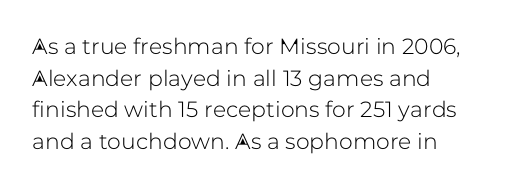
Ordinary non-slanted type is in use. Letter spacing: default. This sample is left-justified, so line endings fall wherever the words run out. Underline: absent. Successive baselines arrive at the customary interval.
